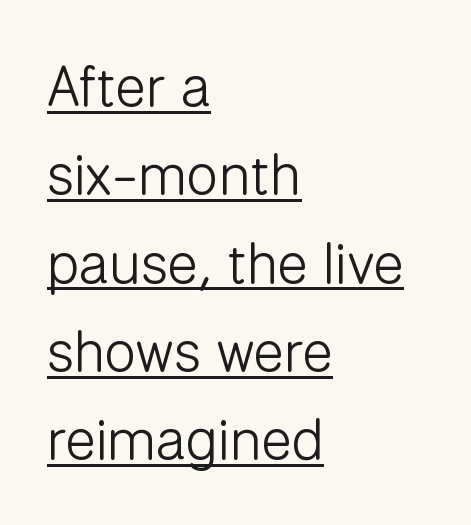
Q: Is the text bold? A: No.
Q: Is the text italic (slanted)? A: No, it is upright.
Q: Is the typeface a serif or a sans-serif typeface? A: Sans-serif.
Q: Is the text underlined? A: Yes.
Q: How is the paragraph aligned? A: Left-aligned.
Q: Is the spacing between letters normal or unusually wide? A: Normal.
Q: Is the spacing between lines tight, normal or loose? A: Normal.
Q: Width (condensed, normal, or wide)? A: Normal.
Q: Stroke contrast? A: Low.
Q: x-height? A: Medium.
Q: Monospaced? A: No.
